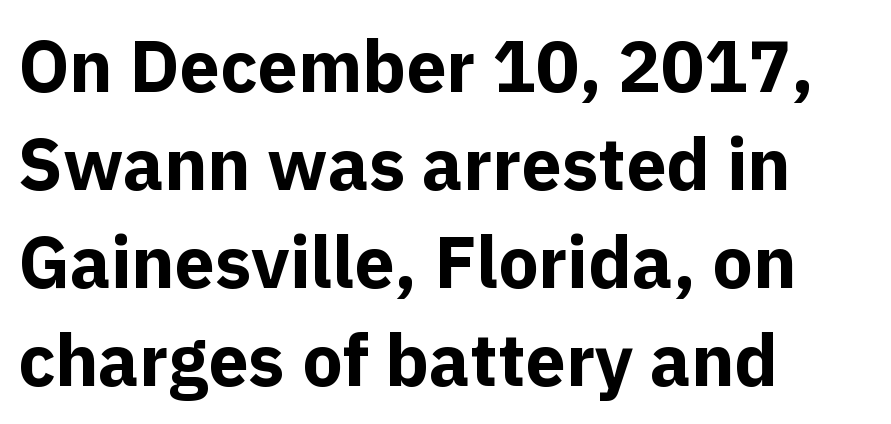
The image shows 72 px bold sans-serif type, upright; set left-aligned, normal line spacing (1.36x), normal letter spacing, not underlined; a medium x-height.
